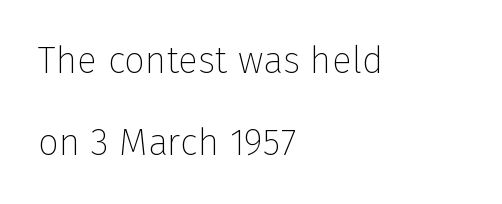
{"serif": "no", "italic": "no", "bold": "no", "weight": "thin", "width": "normal", "stroke_contrast": "low", "x_height": "medium", "monospaced": "no", "underline": "no", "align": "left", "line_spacing": "loose", "line_spacing_ratio": 2.22, "letter_spacing": "normal", "letter_spacing_em": 0.0, "glyph_px": 37}
